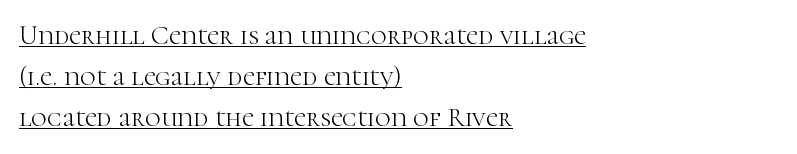
{"italic": "no", "bold": "no", "underline": "yes", "align": "left", "line_spacing": "normal", "line_spacing_ratio": 1.52, "letter_spacing": "normal", "letter_spacing_em": 0.0, "glyph_px": 27}
